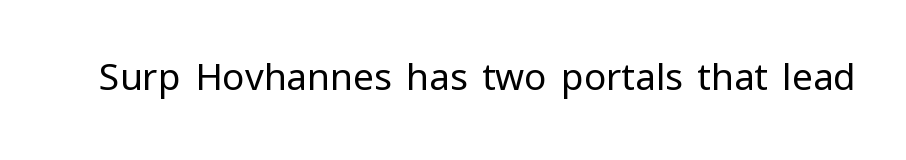
Weight: not bold — regular or lighter. Here the designer chose a conventional face with non-uniform glyph widths. The passage shown is typeset with a sans-serif family. The glyphs are unaccompanied by any horizontal stroke below them. The typography opts for an upright posture over an oblique one. Honestly, the letter spacing is just normal — you wouldn't notice it.
